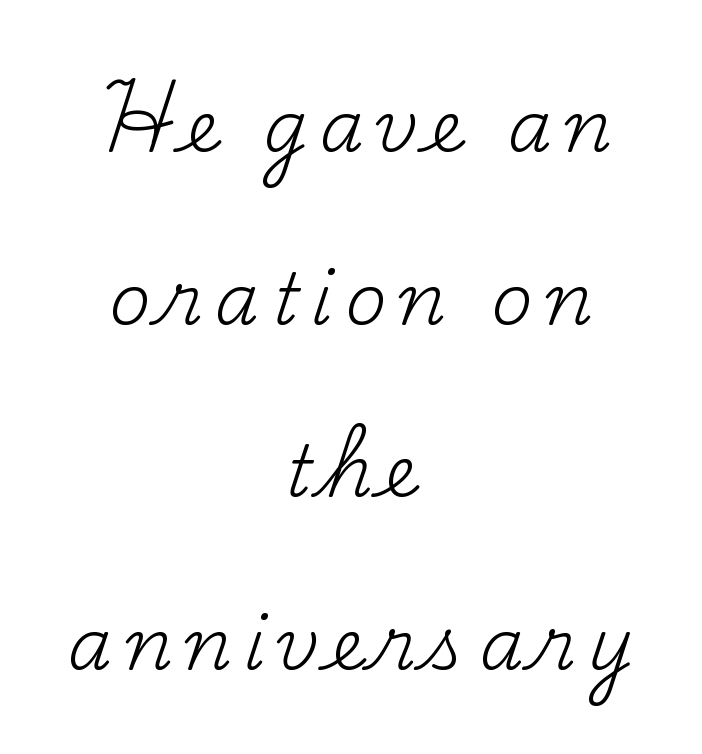
{"serif": "yes", "bold": "no", "weight": "regular", "width": "normal", "stroke_contrast": "medium", "x_height": "small", "monospaced": "no", "underline": "no", "align": "center", "line_spacing": "loose", "line_spacing_ratio": 2.43, "glyph_px": 71}
